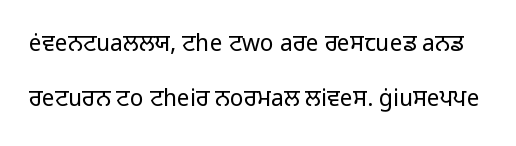
The image shows 23 px text type, upright; set loose line spacing (2.4x), normal letter spacing, not underlined.
